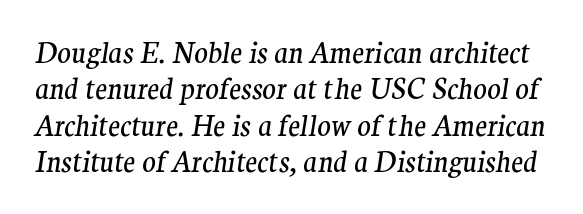
Q: Is the text bold? A: No.
Q: Is the text italic (slanted)? A: Yes, it leans right by about 9 degrees.
Q: Is the typeface a serif or a sans-serif typeface? A: Serif.
Q: Is the text underlined? A: No.
Q: Is the spacing between letters normal or unusually wide? A: Normal.
Q: Is the spacing between lines tight, normal or loose? A: Normal.
Q: Width (condensed, normal, or wide)? A: Normal.
Q: Stroke contrast? A: Medium.
Q: x-height? A: Medium.
Q: Monospaced? A: No.
